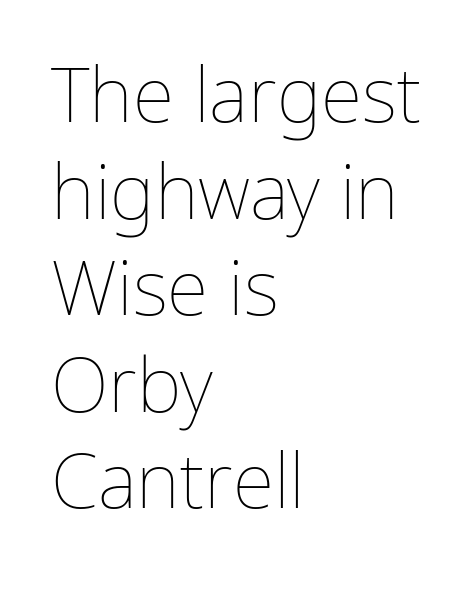
Regular leading. No chunkiness to these letters — they're not bold. Honestly, the letter spacing is just normal — you wouldn't notice it. The rag falls on the right side of this text block. The zone under the glyphs is completely vacant.
